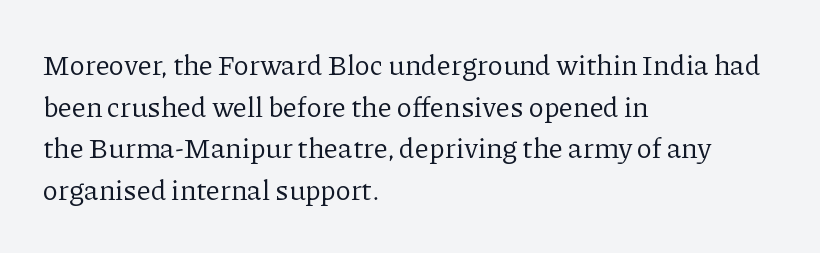
The image shows 28 px regular-weight serif type, upright; set left-aligned, normal line spacing (1.49x), normal letter spacing, not underlined; low stroke contrast and a medium x-height.
